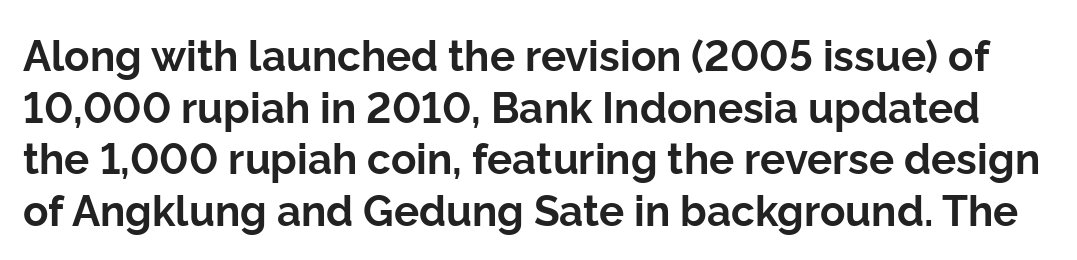
Q: Is the text bold? A: Yes.
Q: Is the text italic (slanted)? A: No, it is upright.
Q: Is the typeface a serif or a sans-serif typeface? A: Sans-serif.
Q: Is the text underlined? A: No.
Q: Is the spacing between letters normal or unusually wide? A: Normal.
Q: Width (condensed, normal, or wide)? A: Normal.
Q: Stroke contrast? A: Low.
Q: x-height? A: Medium.
Q: Monospaced? A: No.
